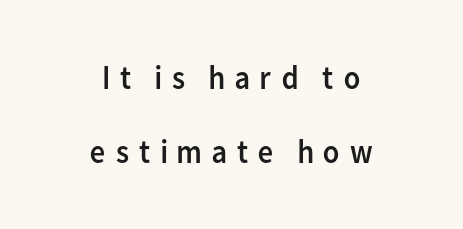
This sample uses a sans-serif face. Nothing heavy about these letters — not bold at all. The paragraph shown floats in the horizontal middle. Posture: straight, roman, zero tilt. Decoration check: the copy has no underline. Whoever set this chose breathing room over compactness in the vertical rhythm.
